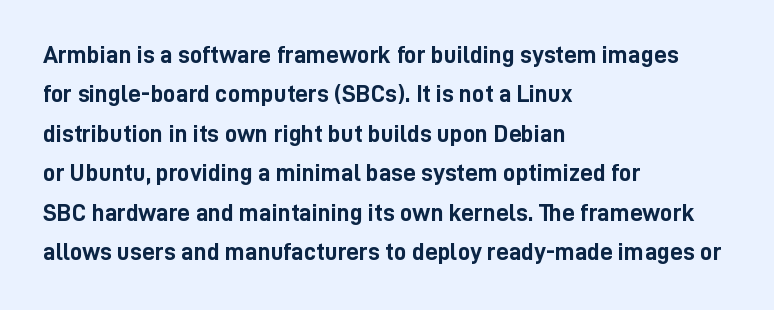
{"italic": "no", "bold": "yes", "underline": "no", "align": "left", "line_spacing": "normal", "line_spacing_ratio": 1.58, "letter_spacing": "normal", "letter_spacing_em": 0.0, "glyph_px": 25}
